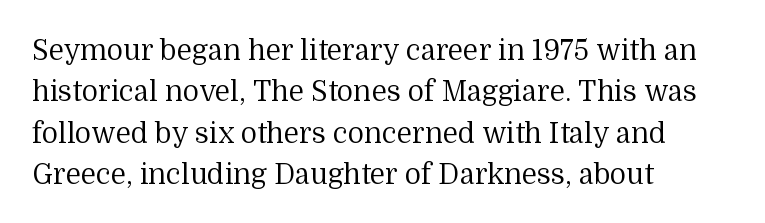
How would I describe the line gaps? Plain and ordinary. A classic flush-left, rag-right setting is used for this passage. Small tapered or slab feet sit at the stroke ends, so this counts as serif. The letters advance in unequal steps, a hallmark of proportional type.
